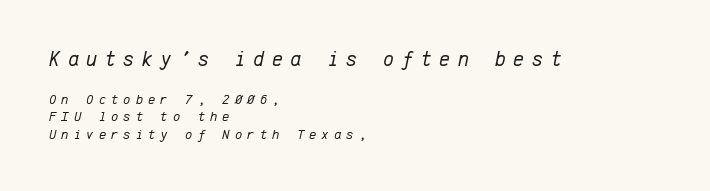
{"italic": "yes", "lean": "right", "slant_degrees": 12, "bold": "no", "underline": "no", "align": "left", "line_spacing_ratio": 1.24, "letter_spacing": "wide", "letter_spacing_em": 0.36, "larger_block": "first", "size_ratio": 1.5, "glyph_px": 21}
